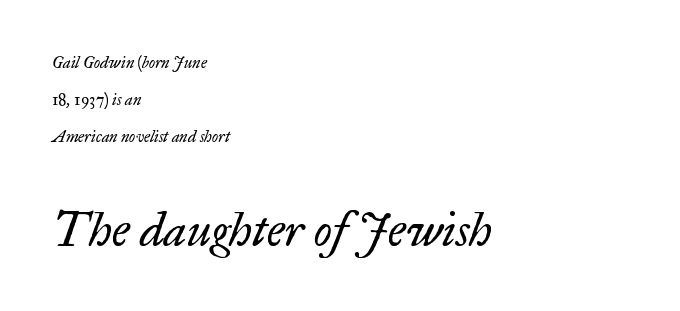
Q: Is the text bold? A: No.
Q: Is the text italic (slanted)? A: Yes, it leans right by about 17 degrees.
Q: Is the typeface a serif or a sans-serif typeface? A: Serif.
Q: Is the text underlined? A: No.
Q: How is the paragraph aligned? A: Left-aligned.
Q: Is the spacing between letters normal or unusually wide? A: Normal.
Q: Is the spacing between lines tight, normal or loose? A: Loose.
Q: Which block of text is set in a larger size, the first (top) or the second (bottom)? A: The second (bottom) one.
Q: Width (condensed, normal, or wide)? A: Normal.
Q: Stroke contrast? A: Low.
Q: x-height? A: Small.
Q: Monospaced? A: No.
